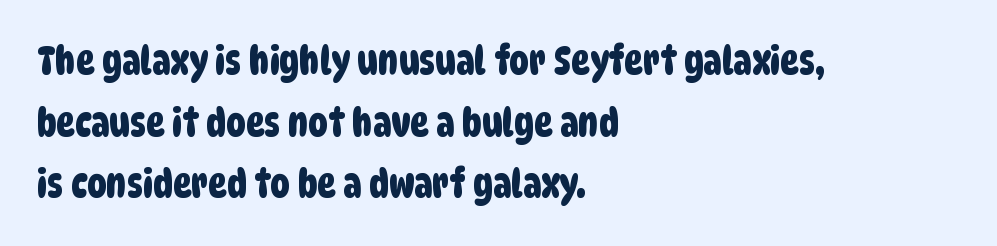
The image shows 39 px condensed sans-serif type; set left-aligned, normal line spacing (1.58x), normal letter spacing, not underlined; low stroke contrast and a large x-height.
